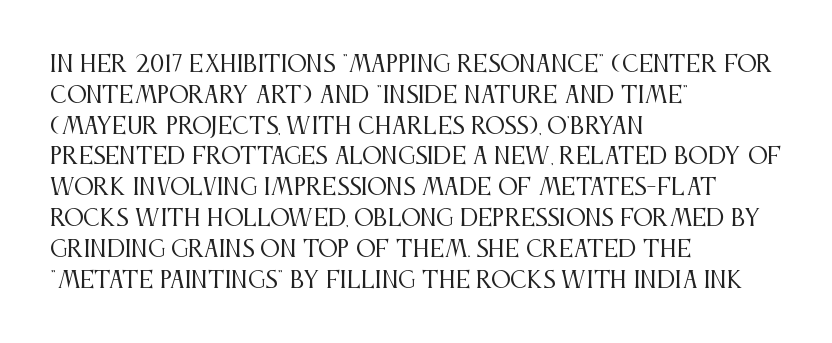
Q: Is the text bold? A: No.
Q: Is the text italic (slanted)? A: No, it is upright.
Q: Is the text underlined? A: No.
Q: How is the paragraph aligned? A: Left-aligned.
Q: Is the spacing between letters normal or unusually wide? A: Normal.
Q: Is the spacing between lines tight, normal or loose? A: Normal.
